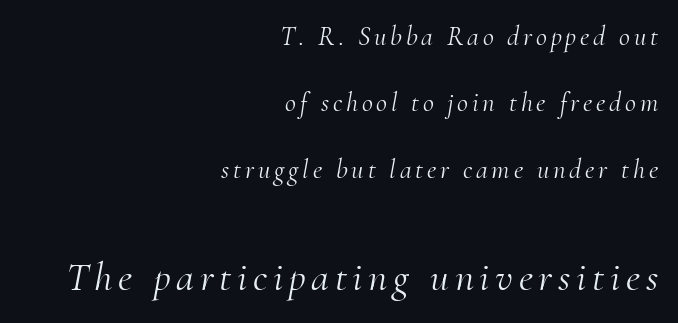
The image shows 41 px light serif type, italic (leaning right); set right-aligned, loose line spacing (2.46x), not underlined; the second (bottom) block is 1.52x larger; medium stroke contrast and a small x-height.
